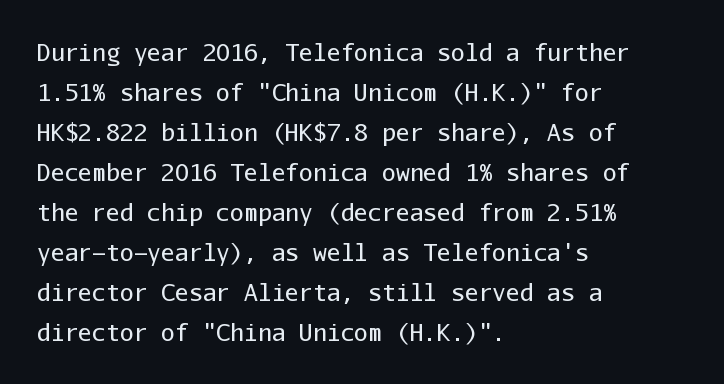
{"italic": "no", "bold": "no", "underline": "no", "align": "left", "line_spacing_ratio": 1.74, "letter_spacing": "normal", "letter_spacing_em": 0.0, "glyph_px": 23}
